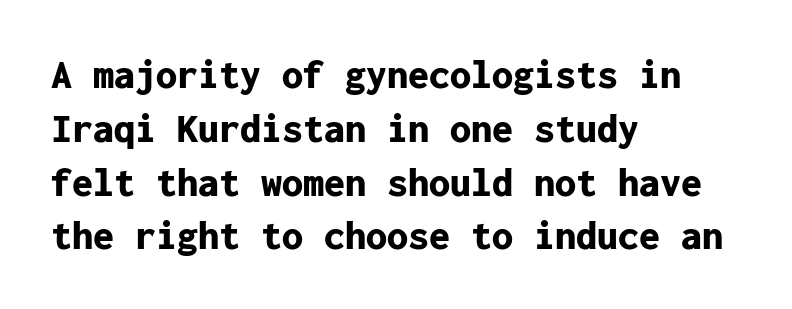
Q: Is the text bold? A: Yes.
Q: Is the text italic (slanted)? A: No, it is upright.
Q: Is the typeface a serif or a sans-serif typeface? A: Sans-serif.
Q: Is the text underlined? A: No.
Q: How is the paragraph aligned? A: Left-aligned.
Q: Is the spacing between letters normal or unusually wide? A: Normal.
Q: Is the spacing between lines tight, normal or loose? A: Normal.
Q: Width (condensed, normal, or wide)? A: Normal.
Q: Stroke contrast? A: Low.
Q: x-height? A: Medium.
Q: Monospaced? A: Yes.
